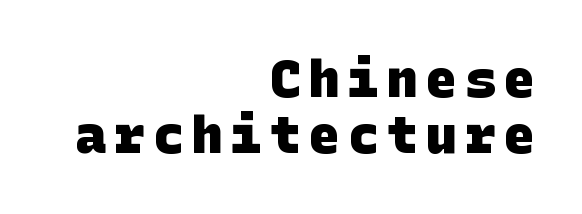
{"serif": "no", "bold": "yes", "weight": "heavy", "width": "normal", "stroke_contrast": "low", "x_height": "large", "underline": "no", "align": "right", "line_spacing": "tight", "line_spacing_ratio": 1.08, "glyph_px": 52}
